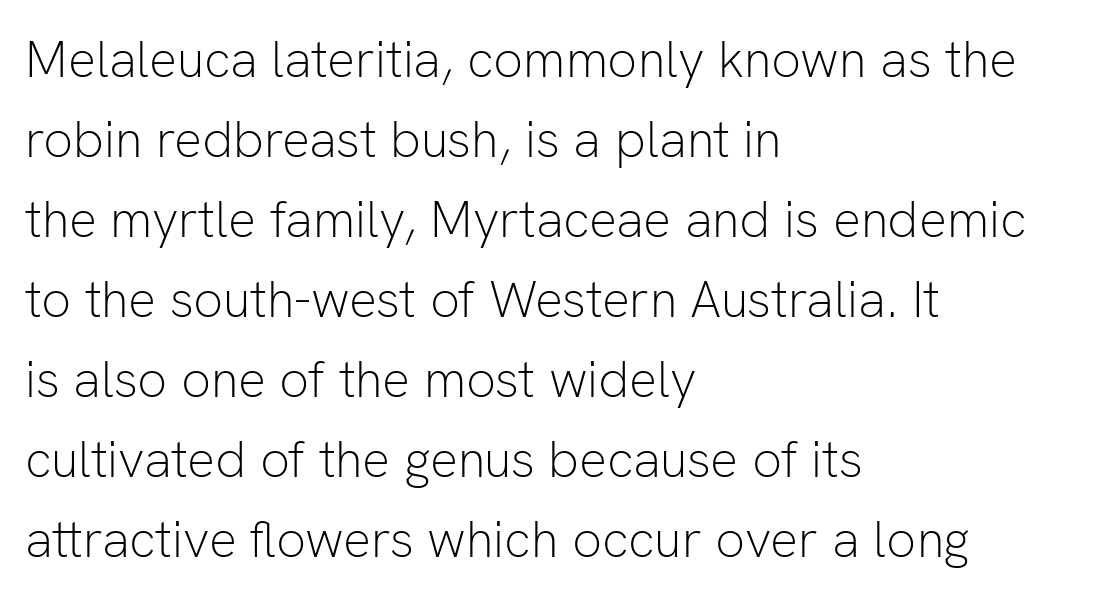
{"serif": "no", "italic": "no", "bold": "no", "weight": "light", "width": "normal", "stroke_contrast": "low", "x_height": "medium", "monospaced": "no", "underline": "no", "align": "left", "line_spacing": "normal", "line_spacing_ratio": 1.54, "letter_spacing": "normal", "letter_spacing_em": 0.0, "glyph_px": 52}
